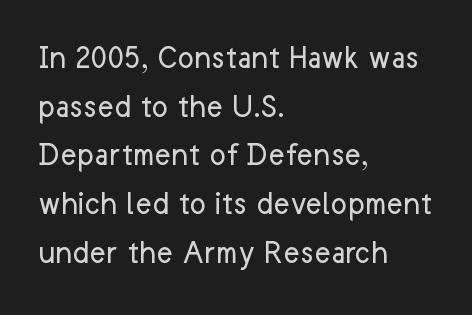
Does the lettering tilt? It doesn't — this is upright. The strokes are not fattened; the text isn't bold. Caption: multi-line text, flush left, ragged right. The rendering uses natural spacing where letterforms have individual widths.
